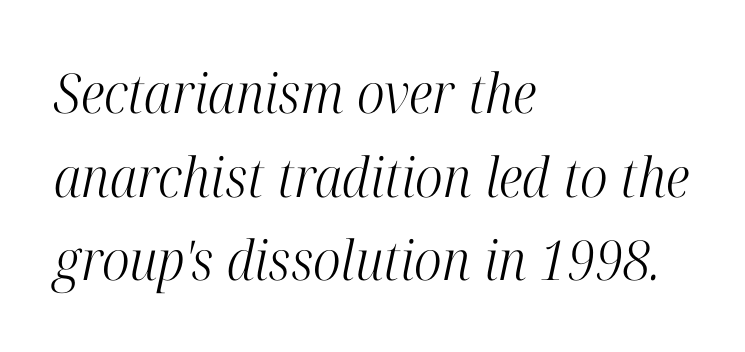
Q: Is the text bold? A: No.
Q: Is the text italic (slanted)? A: Yes, it leans right by about 12 degrees.
Q: Is the typeface a serif or a sans-serif typeface? A: Serif.
Q: Is the text underlined? A: No.
Q: How is the paragraph aligned? A: Left-aligned.
Q: Is the spacing between letters normal or unusually wide? A: Normal.
Q: Is the spacing between lines tight, normal or loose? A: Normal.
Q: Width (condensed, normal, or wide)? A: Condensed.
Q: Stroke contrast? A: High.
Q: x-height? A: Medium.
Q: Monospaced? A: No.
